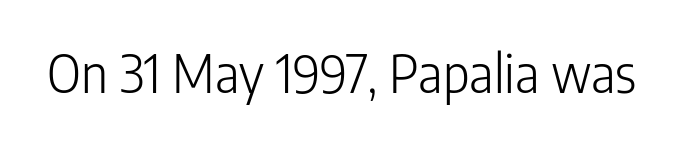
Q: Is the text bold? A: No.
Q: Is the text italic (slanted)? A: No, it is upright.
Q: Is the typeface a serif or a sans-serif typeface? A: Sans-serif.
Q: Is the text underlined? A: No.
Q: Is the spacing between letters normal or unusually wide? A: Normal.
Q: Width (condensed, normal, or wide)? A: Condensed.
Q: Stroke contrast? A: Low.
Q: x-height? A: Medium.
Q: Monospaced? A: No.
